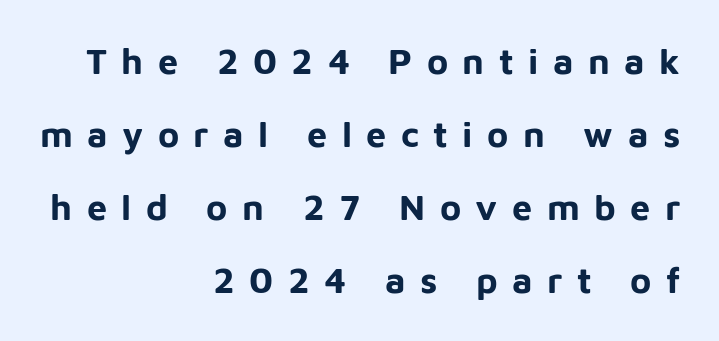
Q: Is the text bold? A: Yes.
Q: Is the text italic (slanted)? A: No, it is upright.
Q: Is the typeface a serif or a sans-serif typeface? A: Sans-serif.
Q: Is the text underlined? A: No.
Q: How is the paragraph aligned? A: Right-aligned.
Q: Is the spacing between letters normal or unusually wide? A: Unusually wide.
Q: Is the spacing between lines tight, normal or loose? A: Loose.
Q: Width (condensed, normal, or wide)? A: Normal.
Q: Stroke contrast? A: Low.
Q: x-height? A: Medium.
Q: Monospaced? A: No.
